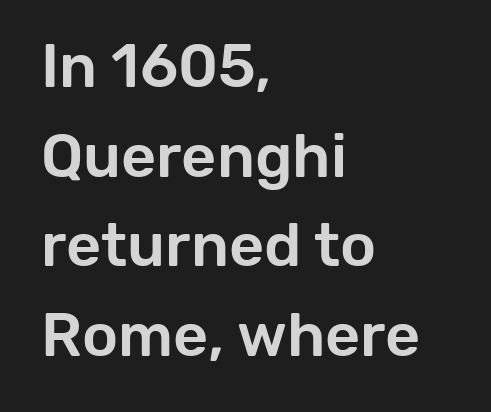
{"serif": "no", "italic": "no", "width": "normal", "stroke_contrast": "low", "x_height": "medium", "monospaced": "no", "underline": "no", "align": "left", "line_spacing": "normal", "line_spacing_ratio": 1.47, "letter_spacing": "normal", "letter_spacing_em": 0.0, "glyph_px": 61}
